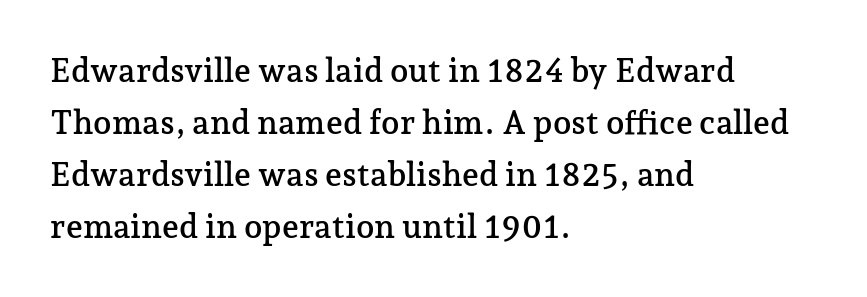
The image shows 33 px serif type, upright; set left-aligned, normal line spacing (1.58x), normal letter spacing, not underlined; low stroke contrast and a medium x-height.
